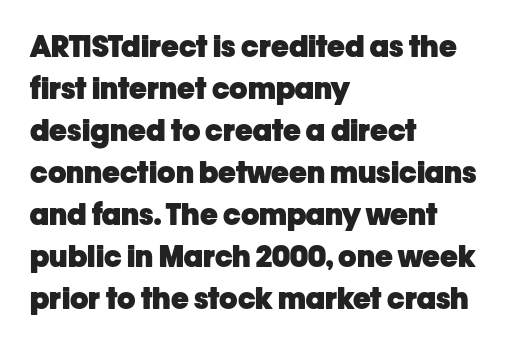
Q: Is the text bold? A: Yes.
Q: Is the text italic (slanted)? A: No, it is upright.
Q: Is the typeface a serif or a sans-serif typeface? A: Sans-serif.
Q: Is the text underlined? A: No.
Q: How is the paragraph aligned? A: Left-aligned.
Q: Is the spacing between letters normal or unusually wide? A: Normal.
Q: Is the spacing between lines tight, normal or loose? A: Normal.
Q: Width (condensed, normal, or wide)? A: Normal.
Q: Stroke contrast? A: Low.
Q: x-height? A: Medium.
Q: Monospaced? A: No.
